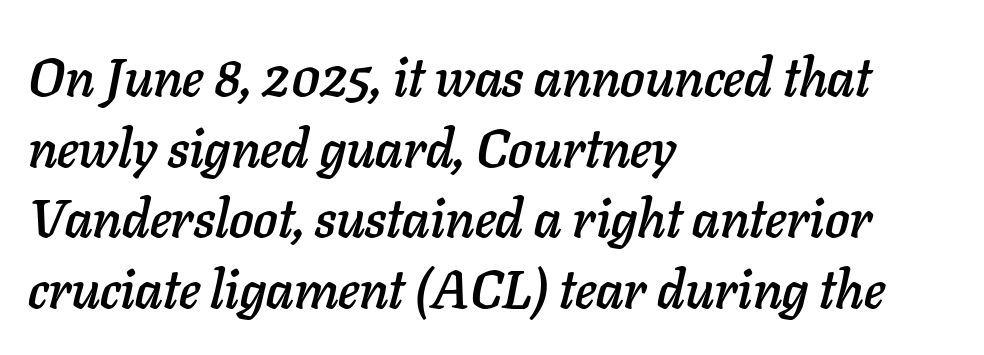
The image shows 54 px text type, italic (leaning right); set left-aligned, normal line spacing (1.31x), normal letter spacing, not underlined; low stroke contrast and a medium x-height.
